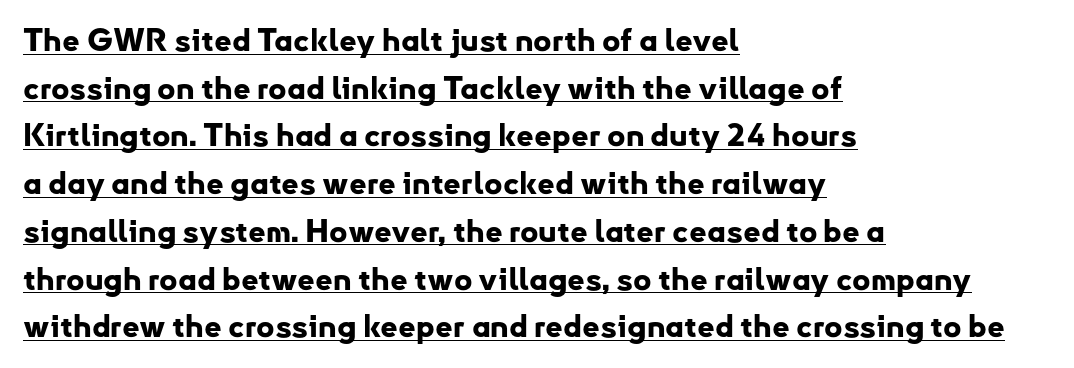
Q: Is the text bold? A: Yes.
Q: Is the text italic (slanted)? A: No, it is upright.
Q: Is the typeface a serif or a sans-serif typeface? A: Sans-serif.
Q: Is the text underlined? A: Yes.
Q: How is the paragraph aligned? A: Left-aligned.
Q: Is the spacing between letters normal or unusually wide? A: Normal.
Q: Is the spacing between lines tight, normal or loose? A: Normal.
Q: Width (condensed, normal, or wide)? A: Normal.
Q: Stroke contrast? A: Low.
Q: x-height? A: Small.
Q: Monospaced? A: No.
